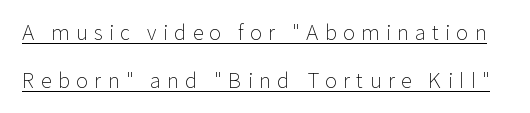
Q: Is the text bold? A: No.
Q: Is the text italic (slanted)? A: No, it is upright.
Q: Is the text underlined? A: Yes.
Q: Is the spacing between letters normal or unusually wide? A: Unusually wide.
Q: Is the spacing between lines tight, normal or loose? A: Loose.
